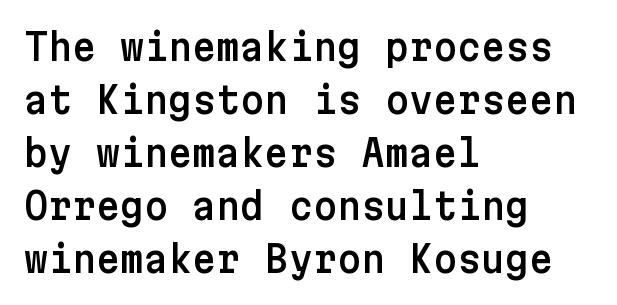
Q: Is the text italic (slanted)? A: No, it is upright.
Q: Is the typeface a serif or a sans-serif typeface? A: Sans-serif.
Q: Is the text underlined? A: No.
Q: How is the paragraph aligned? A: Left-aligned.
Q: Is the spacing between letters normal or unusually wide? A: Normal.
Q: Is the spacing between lines tight, normal or loose? A: Normal.
Q: Width (condensed, normal, or wide)? A: Normal.
Q: Stroke contrast? A: Low.
Q: x-height? A: Medium.
